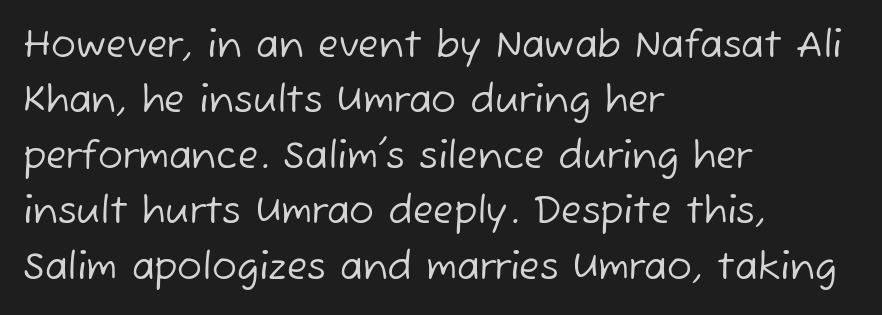
The image shows 37 px regular-weight sans-serif type; set left-aligned, normal line spacing (1.5x), normal letter spacing, not underlined; low stroke contrast and a medium x-height.
